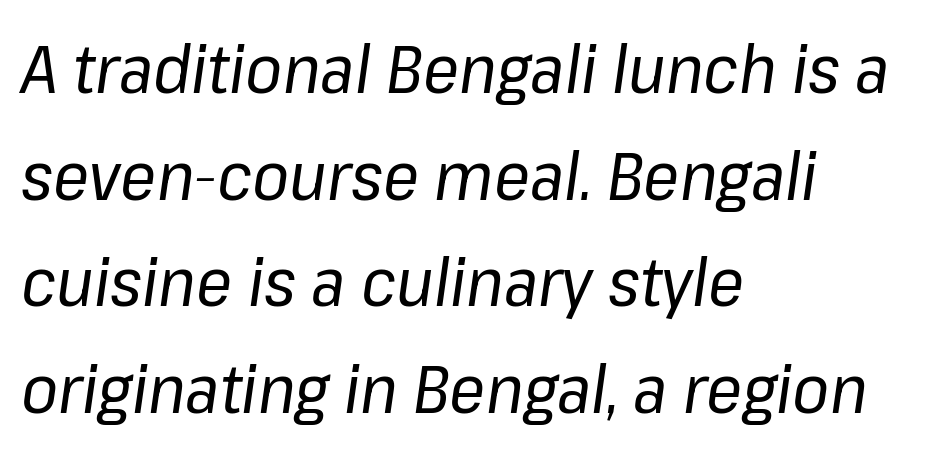
The image shows 67 px regular-weight type, italic (leaning right); set left-aligned, normal line spacing (1.59x), normal letter spacing, not underlined; low stroke contrast and a medium x-height.
